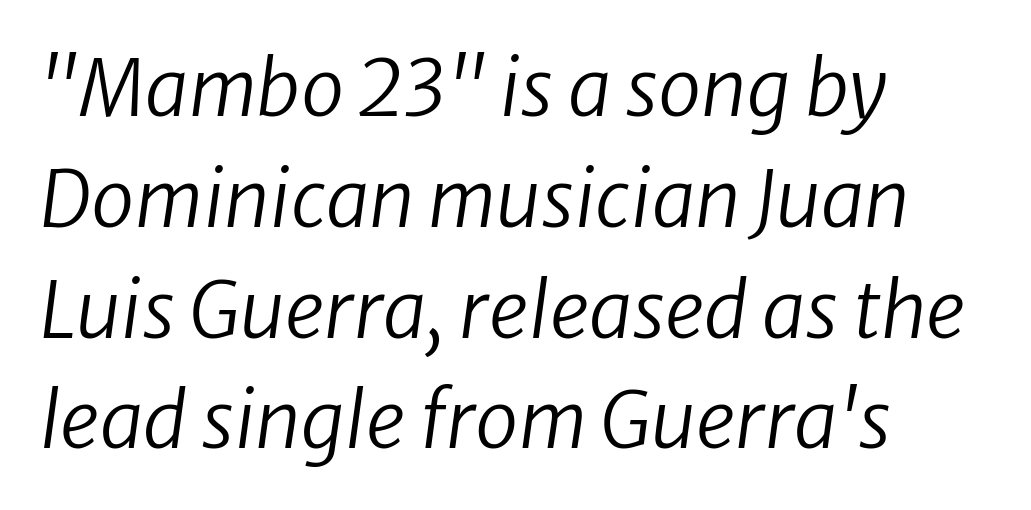
{"italic": "yes", "lean": "right", "slant_degrees": 8, "bold": "no", "weight": "regular", "width": "normal", "stroke_contrast": "low", "x_height": "medium", "monospaced": "no", "underline": "no", "align": "left", "line_spacing": "normal", "line_spacing_ratio": 1.42, "letter_spacing": "normal", "letter_spacing_em": 0.0, "glyph_px": 78}
